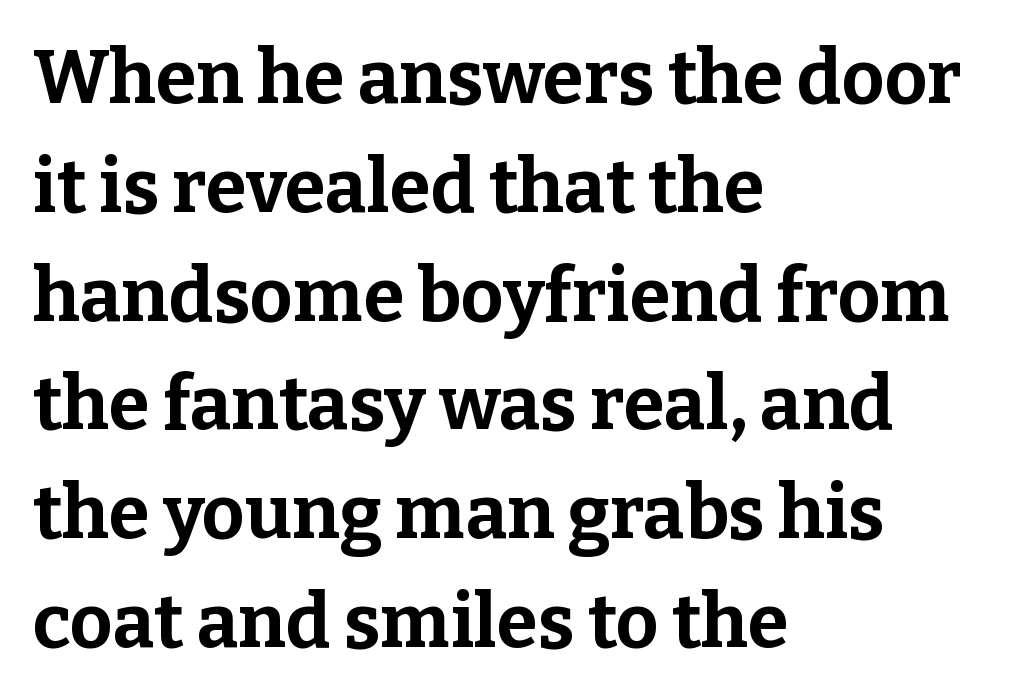
Q: Is the text bold? A: Yes.
Q: Is the text italic (slanted)? A: No, it is upright.
Q: Is the typeface a serif or a sans-serif typeface? A: Serif.
Q: Is the text underlined? A: No.
Q: How is the paragraph aligned? A: Left-aligned.
Q: Is the spacing between letters normal or unusually wide? A: Normal.
Q: Is the spacing between lines tight, normal or loose? A: Normal.
Q: Width (condensed, normal, or wide)? A: Normal.
Q: Stroke contrast? A: Low.
Q: x-height? A: Medium.
Q: Monospaced? A: No.
